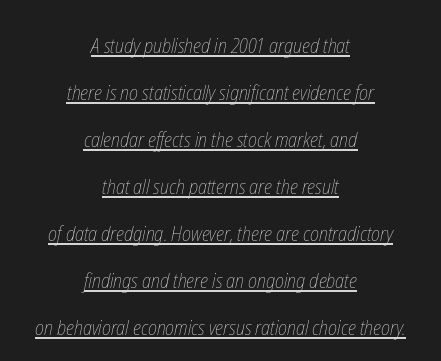
Summary of weight: not heavy and not bold. The horizontal fit of the characters is conventional and even. The paragraph has two soft edges and a firm central axis. Compared with typical paragraphs, the rows here are farther apart. Every word sits above its own underline.
